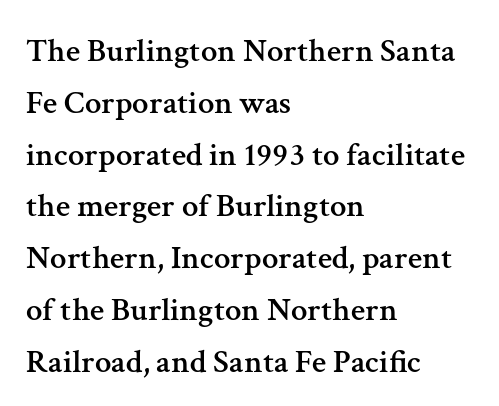
The lettering stays uniformly vertical, giving the passage a roman look. Successive baselines arrive at the customary interval. The compositor pushed each line to the left boundary. Rule under the text: the space is simply empty. Honestly, the letter spacing is just normal — you wouldn't notice it. The font family rendered here belongs to the serif group.
